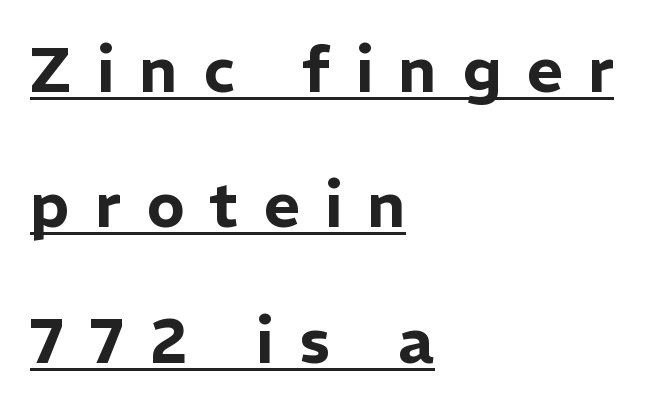
{"serif": "no", "italic": "no", "width": "normal", "stroke_contrast": "low", "x_height": "medium", "monospaced": "no", "underline": "yes", "align": "left", "line_spacing": "loose", "line_spacing_ratio": 2.15, "letter_spacing": "wide", "letter_spacing_em": 0.4, "glyph_px": 63}
